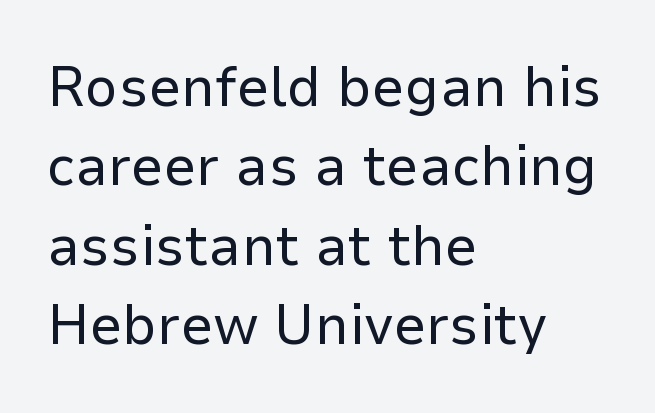
Each line starts at the same left margin while the right side varies. The letterforms sit at book weight or below. Is there any slant? The stems are plumb. Clear beneath every line of the passage. Inter-character spacing is left at the font's built-in metrics.
